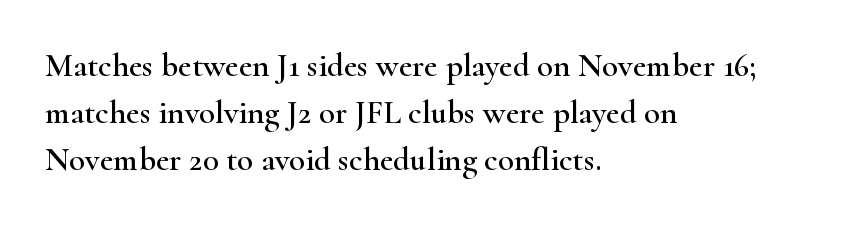
{"serif": "yes", "italic": "no", "width": "wide", "stroke_contrast": "high", "x_height": "small", "monospaced": "no", "underline": "no", "align": "left", "line_spacing": "normal", "line_spacing_ratio": 1.42, "letter_spacing": "normal", "letter_spacing_em": 0.0, "glyph_px": 33}
